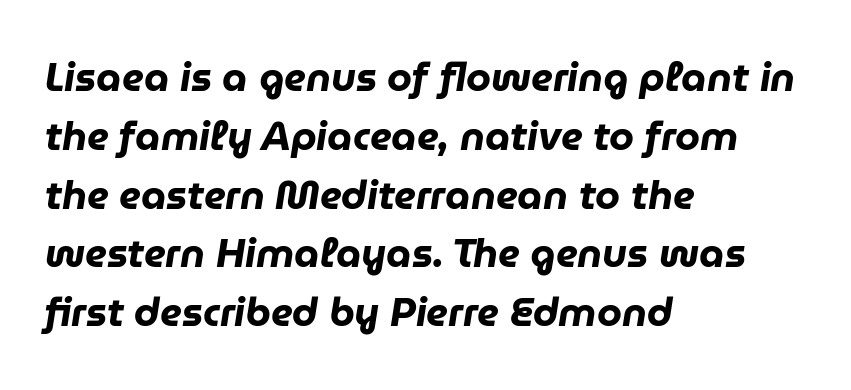
Does the leading feel generous? No, just average. Check under the words: just untouched page. Weight: bold. Line starts are locked; line ends wander.
